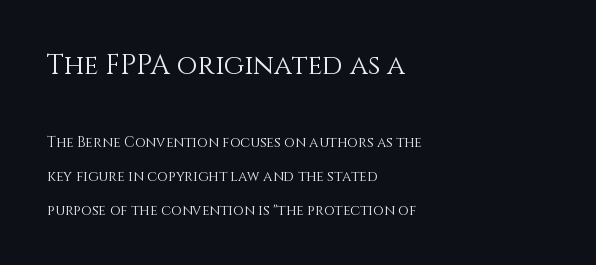
The image shows 27 px text type, upright; set left-aligned, loose line spacing (2.4x), normal letter spacing, not underlined; the first (top) block is 1.93x larger.
